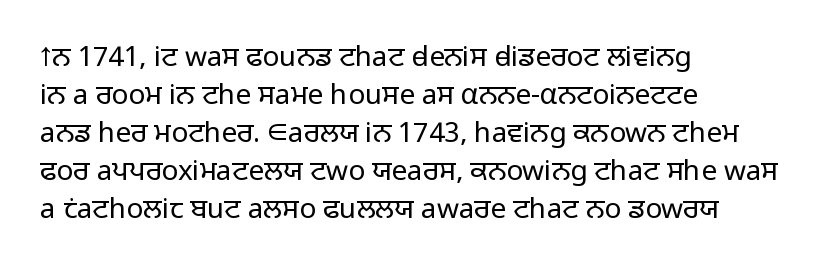
{"serif": "no", "italic": "no", "bold": "no", "weight": "light", "width": "normal", "stroke_contrast": "low", "x_height": "medium", "monospaced": "no", "underline": "no", "align": "left", "line_spacing": "normal", "line_spacing_ratio": 1.36, "letter_spacing": "normal", "letter_spacing_em": 0.0, "glyph_px": 28}
